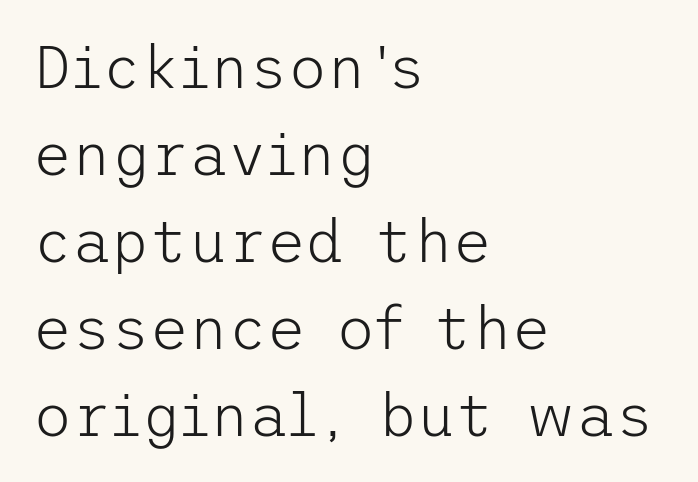
Q: Is the text bold? A: No.
Q: Is the text italic (slanted)? A: No, it is upright.
Q: Is the typeface a serif or a sans-serif typeface? A: Sans-serif.
Q: Is the text underlined? A: No.
Q: How is the paragraph aligned? A: Left-aligned.
Q: Is the spacing between letters normal or unusually wide? A: Normal.
Q: Is the spacing between lines tight, normal or loose? A: Normal.
Q: Width (condensed, normal, or wide)? A: Normal.
Q: Stroke contrast? A: Low.
Q: x-height? A: Medium.
